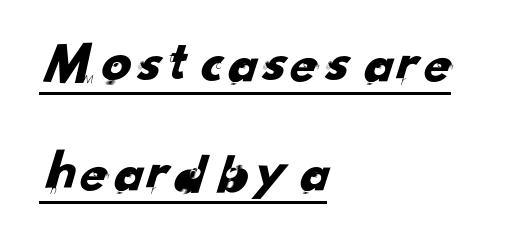
Q: Is the typeface a serif or a sans-serif typeface? A: Sans-serif.
Q: Is the text underlined? A: Yes.
Q: How is the paragraph aligned? A: Left-aligned.
Q: Is the spacing between letters normal or unusually wide? A: Normal.
Q: Width (condensed, normal, or wide)? A: Normal.
Q: Stroke contrast? A: Low.
Q: x-height? A: Small.
Q: Monospaced? A: No.
